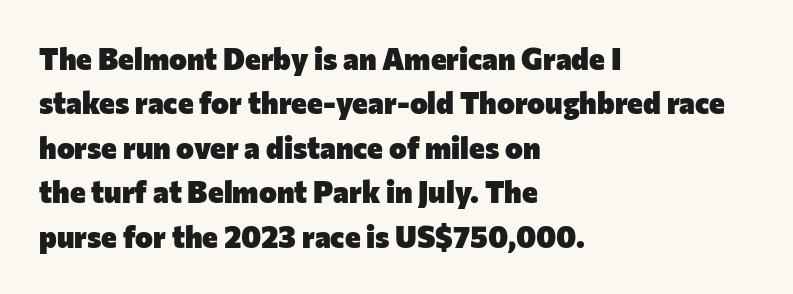
The image shows 30 px heavy sans-serif type, upright; set left-aligned, normal line spacing (1.48x), normal letter spacing, not underlined; low stroke contrast and a medium x-height.
